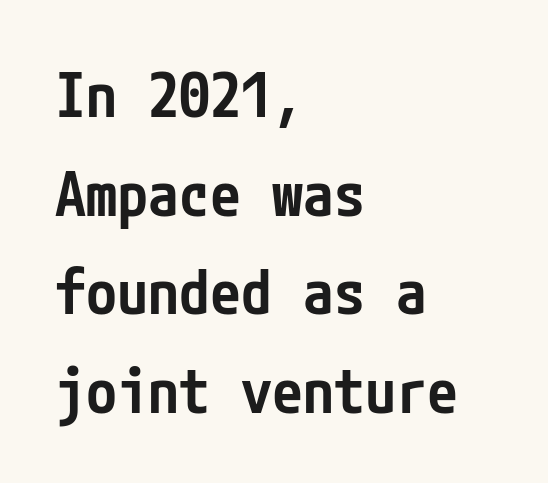
The image shows 62 px semibold, condensed sans-serif type, upright; set left-aligned, normal line spacing (1.59x), normal letter spacing, not underlined; low stroke contrast and a medium x-height.
